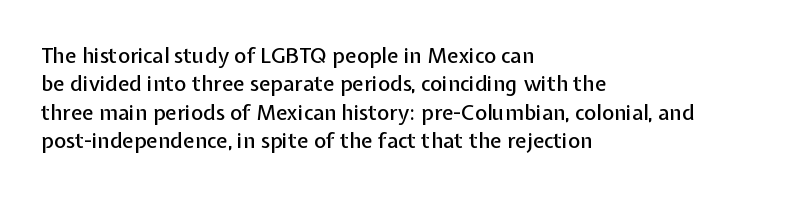
{"italic": "no", "underline": "no", "align": "left", "line_spacing": "normal", "line_spacing_ratio": 1.35, "letter_spacing": "normal", "letter_spacing_em": 0.0, "glyph_px": 21}
